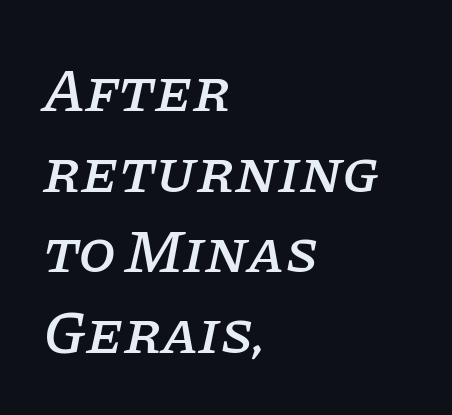
Q: Is the text italic (slanted)? A: Yes, it leans right by about 11 degrees.
Q: Is the typeface a serif or a sans-serif typeface? A: Serif.
Q: Is the text underlined? A: No.
Q: How is the paragraph aligned? A: Left-aligned.
Q: Is the spacing between letters normal or unusually wide? A: Normal.
Q: Is the spacing between lines tight, normal or loose? A: Normal.
Q: Width (condensed, normal, or wide)? A: Normal.
Q: Stroke contrast? A: Low.
Q: x-height? A: Large.
Q: Monospaced? A: No.
